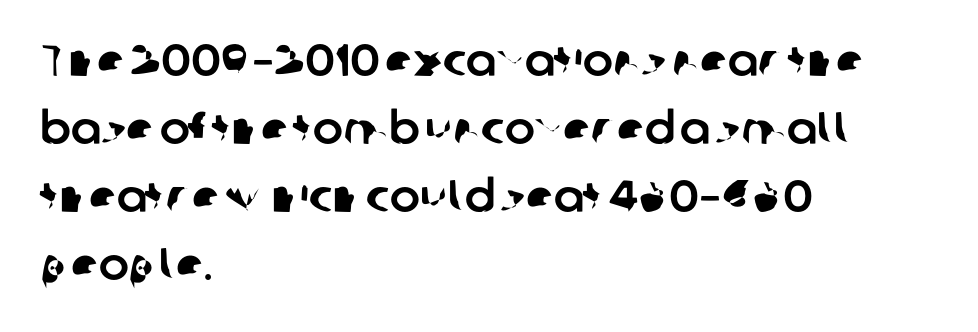
Only glyphs here, with clear space below each row. Notice how the passage keeps a crisp vertical edge on the left only. Character widths vary here, with narrow letters taking less room than wide ones. You can tell from the bare stems that sans-serif type was used. Vertical spacing — default. Letter spacing: default.
